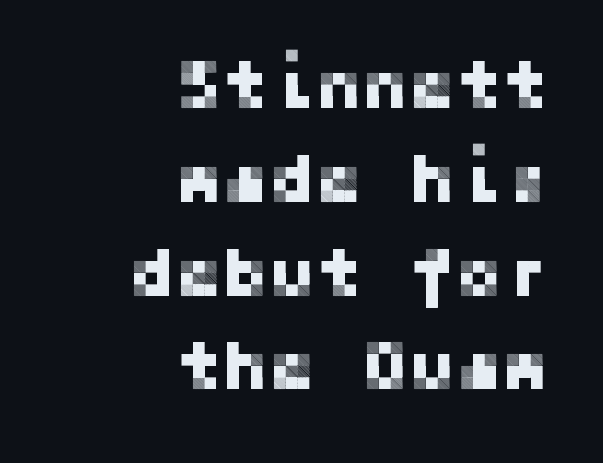
Q: Is the text italic (slanted)? A: No, it is upright.
Q: Is the typeface a serif or a sans-serif typeface? A: Sans-serif.
Q: Is the text underlined? A: No.
Q: How is the paragraph aligned? A: Right-aligned.
Q: Is the spacing between letters normal or unusually wide? A: Normal.
Q: Is the spacing between lines tight, normal or loose? A: Normal.
Q: Width (condensed, normal, or wide)? A: Normal.
Q: Stroke contrast? A: Low.
Q: x-height? A: Medium.
